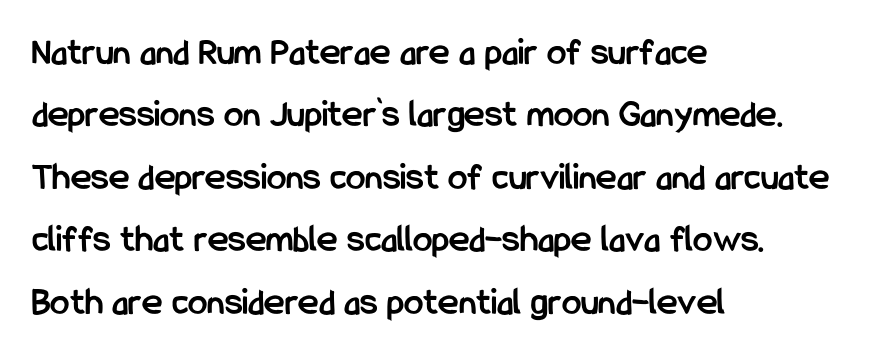
The image shows 39 px semibold, condensed sans-serif type, upright; set left-aligned, normal line spacing (1.6x), normal letter spacing, not underlined; low stroke contrast and a medium x-height.
